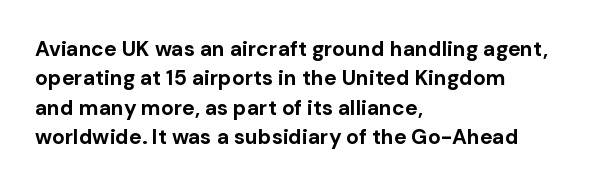
Posture: upright roman. Underlining? Definitely not there. Each line starts at the same left margin while the right side varies. Stroke thickness is high; the sample reads as a true bold. The block of text has a typical density, with ordinary space between rows.
